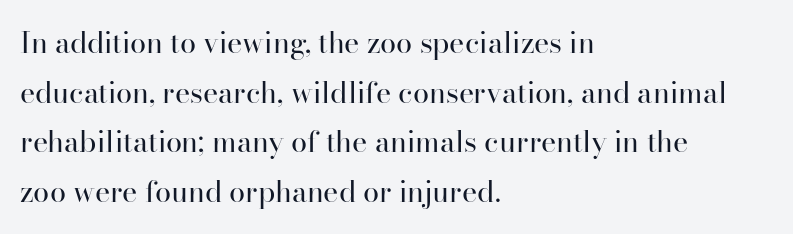
Bare-footed words on every line. Proportional: the letters do not fall into vertical columns. This rendering leaves character spacing at its baseline value. Weight: regular or lighter. The typography opts for an upright posture over an oblique one. To sum up the face: it has serifs.
